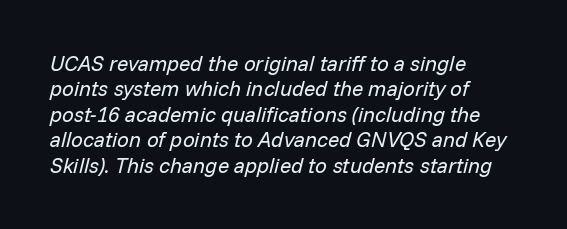
{"italic": "yes", "lean": "right", "slant_degrees": 14, "bold": "no", "underline": "no", "align": "left", "line_spacing_ratio": 1.21, "letter_spacing": "normal", "letter_spacing_em": 0.0, "glyph_px": 21}
